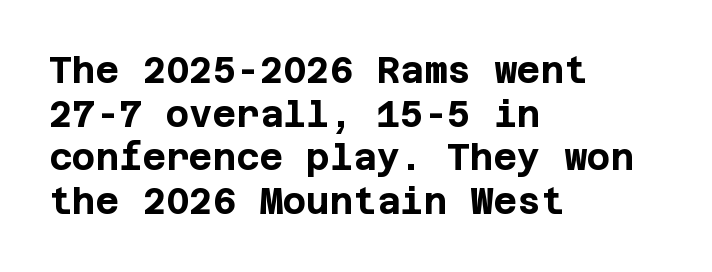
{"serif": "no", "italic": "no", "bold": "yes", "weight": "bold", "width": "normal", "stroke_contrast": "low", "x_height": "large", "underline": "no", "align": "left", "line_spacing_ratio": 1.21, "letter_spacing": "normal", "letter_spacing_em": 0.0, "glyph_px": 36}
